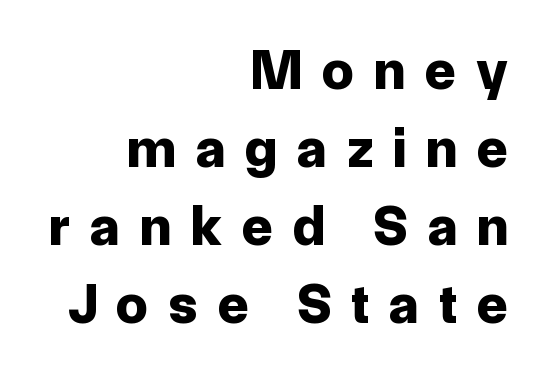
Is this a fixed-width face? No — the glyphs have proportional, varying widths. The paragraph has a hard right edge and a soft left edge. These lines were composed using upright roman letters. Loose tracking; the words dissolve into strings of separated letters. The designer went with a sans here, leaving each stem footless.
